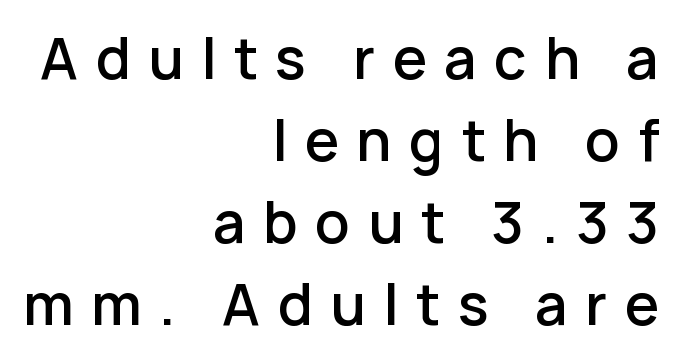
{"serif": "no", "italic": "no", "bold": "semi", "weight": "semibold", "width": "normal", "stroke_contrast": "low", "x_height": "medium", "monospaced": "no", "underline": "no", "align": "right", "line_spacing": "normal", "line_spacing_ratio": 1.49, "letter_spacing": "wide", "letter_spacing_em": 0.32, "glyph_px": 55}
